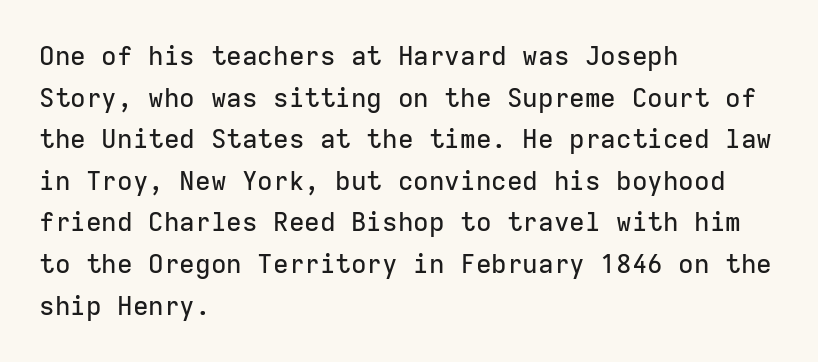
The glyphs are unaccompanied by any horizontal stroke below them. Nope, not italic — everything's standing straight. This sample keeps an unexceptional amount of space between lines. The lines are quadded left. Characters follow at the spacing the type designer built in.
